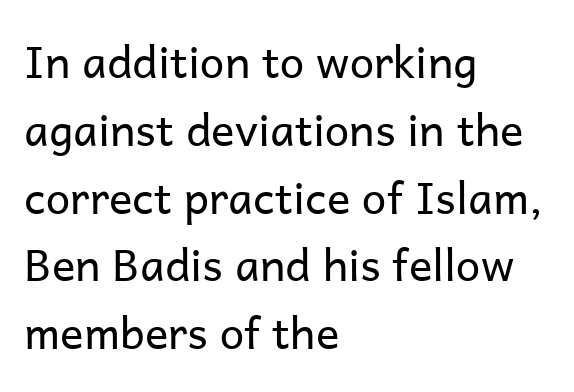
Note: no serifs on the glyphs. A normal amount of white space separates one row of letters from the next. The paragraph has a hard left edge and a soft right edge. The letters look calm and open, with moderate or lighter stems. The passage shown is not underscored anywhere. Between one letter and the next there's only the usual sliver of space.
